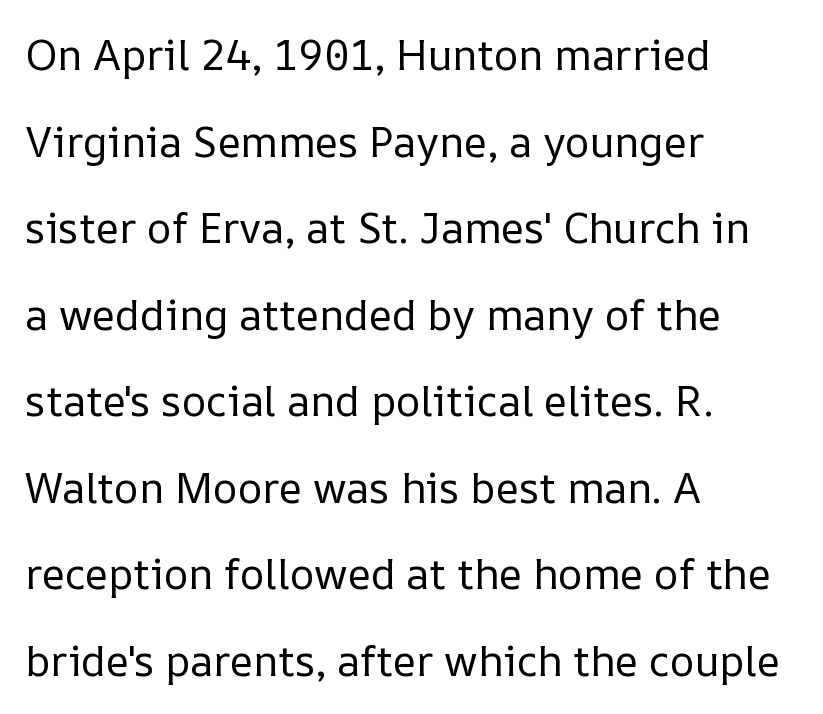
{"italic": "no", "bold": "no", "weight": "regular", "width": "normal", "stroke_contrast": "low", "x_height": "medium", "monospaced": "no", "underline": "no", "align": "left", "line_spacing": "loose", "line_spacing_ratio": 2.06, "letter_spacing": "normal", "letter_spacing_em": 0.0, "glyph_px": 42}
